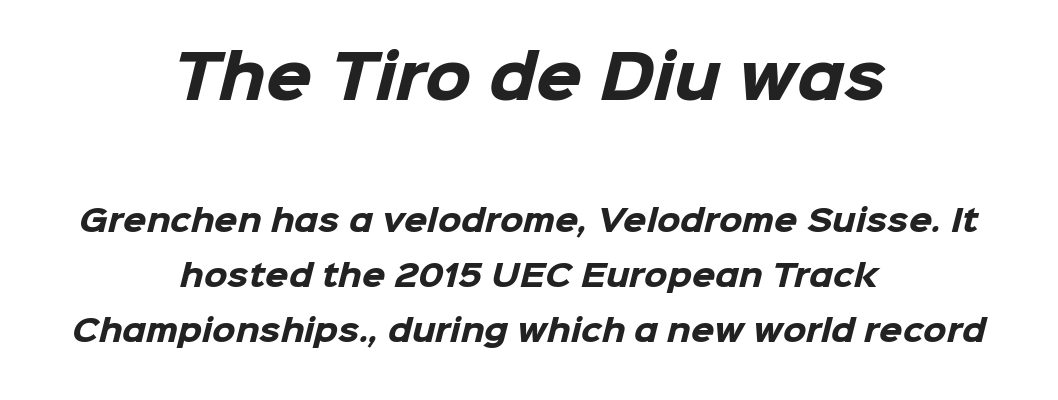
The sample has been set heavy, in full bold. Which of the two is more prominent by size? The first, at the top. Proportional: the letters do not fall into vertical columns. A typesetter would label this face a sans. Honestly, the letter spacing is just normal — you wouldn't notice it.
